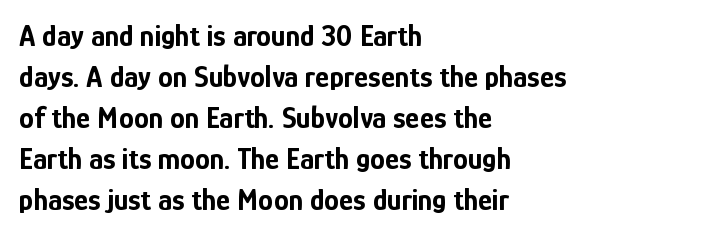
The image shows 30 px bold, condensed sans-serif type, upright; set left-aligned, normal line spacing (1.37x), normal letter spacing, not underlined; low stroke contrast and a medium x-height.
